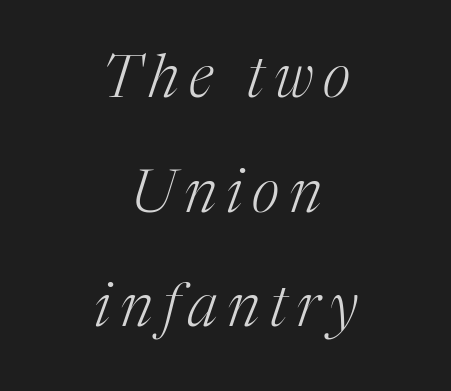
The image shows 60 px light serif type, italic (leaning right); set centered, loose line spacing (1.91x), not underlined; medium stroke contrast and a medium x-height.
